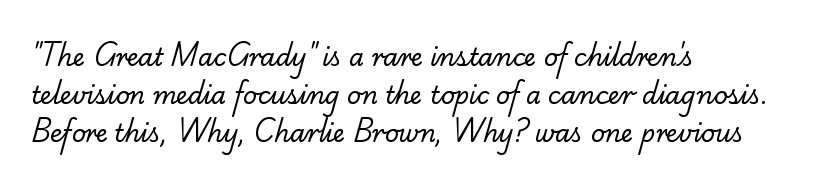
{"bold": "no", "underline": "no", "align": "left", "line_spacing": "normal", "line_spacing_ratio": 1.59, "letter_spacing": "normal", "letter_spacing_em": 0.0, "glyph_px": 24}
